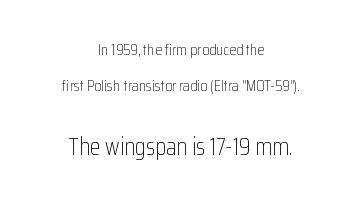
Regarding leading, the lines here are spaced well apart. Vertical stems look standard width or narrower in stroke. A typesetter would mark this as roman, not italic. Visually the block forms a symmetrical silhouette, jagged on both flanks.
